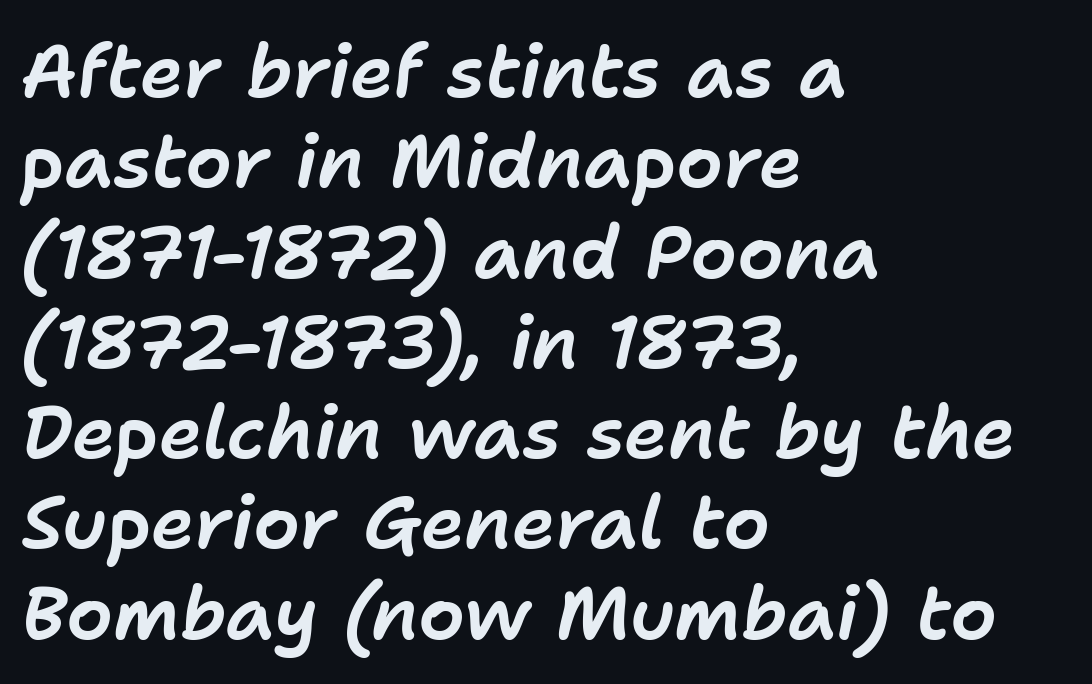
The image shows 74 px text type, italic (leaning right); set left-aligned, line spacing 1.22x, normal letter spacing, not underlined; low stroke contrast and a medium x-height.
